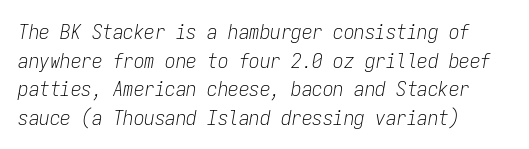
Q: Is the text bold? A: No.
Q: Is the text italic (slanted)? A: Yes, it leans right by about 9 degrees.
Q: Is the text underlined? A: No.
Q: How is the paragraph aligned? A: Left-aligned.
Q: Is the spacing between letters normal or unusually wide? A: Normal.
Q: Is the spacing between lines tight, normal or loose? A: Normal.
